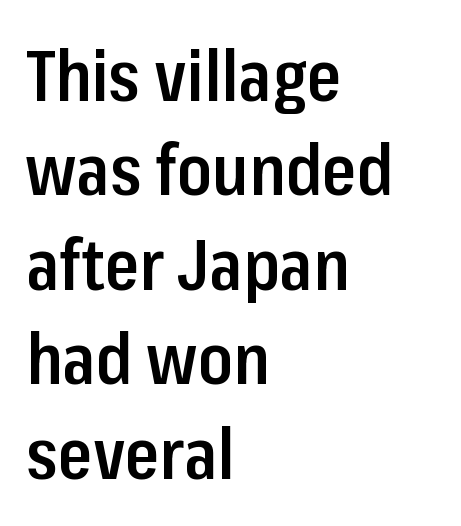
Spacing verdict: proportional, widths tailored to each character. A semibold gives these letters moderate extra thickness, short of bold. Honestly, there is no underline to notice here at all. Reading down the column, the eye jumps a familiar distance to each next line. The rendering keeps characters at their native spacing.
